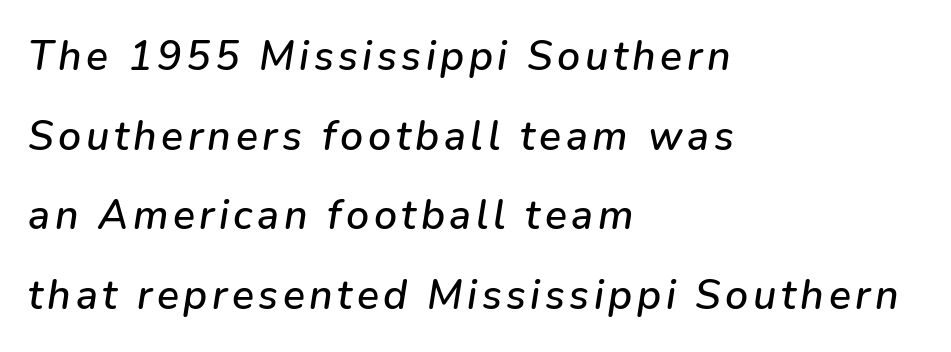
No word sits above an underline. The compositor pushed each line to the left boundary. Line spacing here is loose. The passage shown is typed in a proportional face where columns would drift. Posture: slanted.
